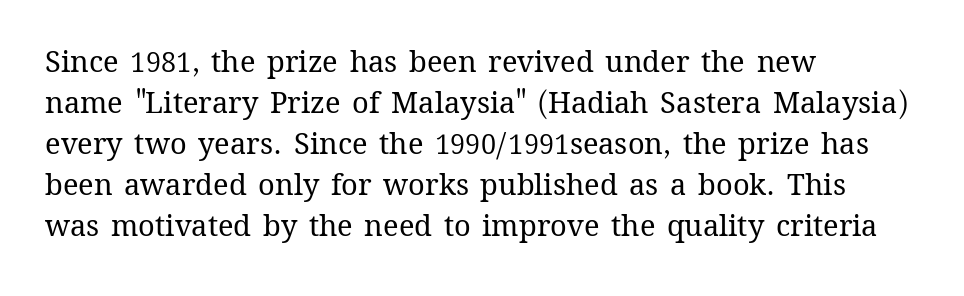
Q: Is the text bold? A: No.
Q: Is the text italic (slanted)? A: No, it is upright.
Q: Is the text underlined? A: No.
Q: How is the paragraph aligned? A: Left-aligned.
Q: Is the spacing between letters normal or unusually wide? A: Normal.
Q: Is the spacing between lines tight, normal or loose? A: Normal.
Q: Width (condensed, normal, or wide)? A: Normal.
Q: Stroke contrast? A: Medium.
Q: x-height? A: Medium.
Q: Monospaced? A: No.
